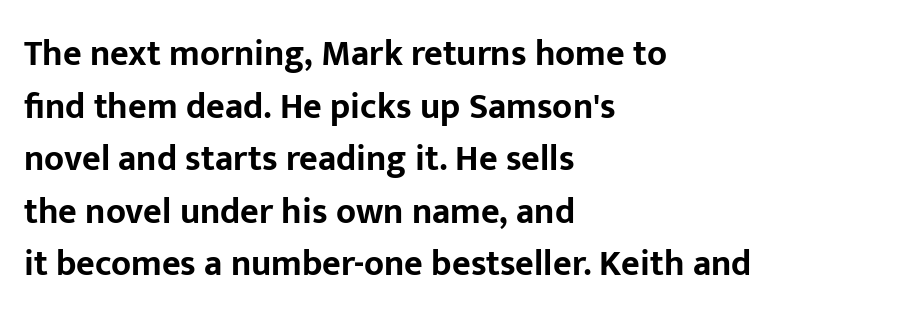
The image shows 36 px bold sans-serif type, upright; set left-aligned, normal line spacing (1.46x), normal letter spacing, not underlined; low stroke contrast and a medium x-height.
